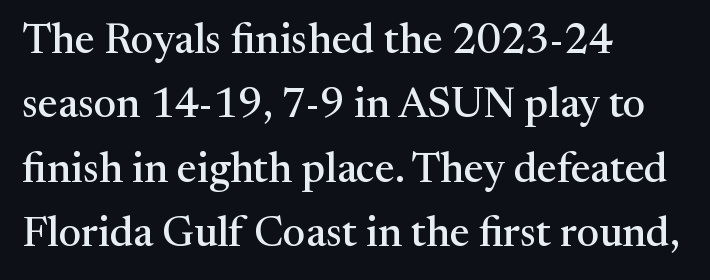
Q: Is the text italic (slanted)? A: No, it is upright.
Q: Is the typeface a serif or a sans-serif typeface? A: Serif.
Q: Is the text underlined? A: No.
Q: How is the paragraph aligned? A: Left-aligned.
Q: Is the spacing between letters normal or unusually wide? A: Normal.
Q: Is the spacing between lines tight, normal or loose? A: Normal.
Q: Width (condensed, normal, or wide)? A: Normal.
Q: Stroke contrast? A: Medium.
Q: x-height? A: Medium.
Q: Monospaced? A: No.
